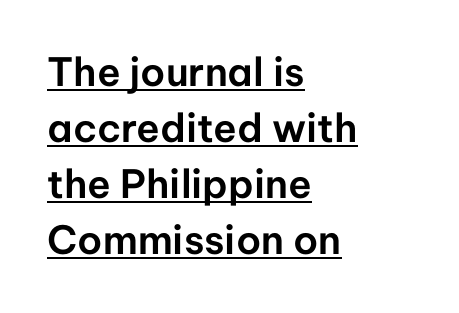
Q: Is the text italic (slanted)? A: No, it is upright.
Q: Is the typeface a serif or a sans-serif typeface? A: Sans-serif.
Q: Is the text underlined? A: Yes.
Q: How is the paragraph aligned? A: Left-aligned.
Q: Is the spacing between letters normal or unusually wide? A: Normal.
Q: Is the spacing between lines tight, normal or loose? A: Normal.
Q: Width (condensed, normal, or wide)? A: Normal.
Q: Stroke contrast? A: Low.
Q: x-height? A: Medium.
Q: Monospaced? A: No.
